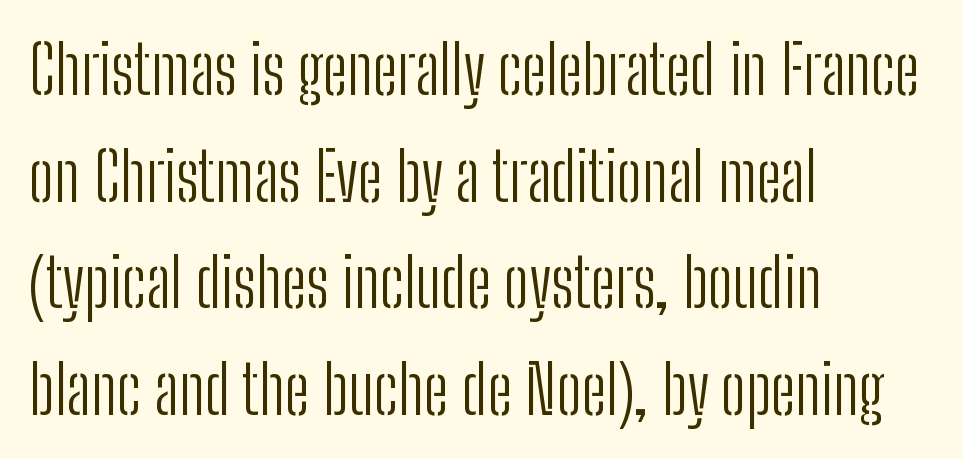
Q: Is the text bold? A: No.
Q: Is the text italic (slanted)? A: No, it is upright.
Q: Is the typeface a serif or a sans-serif typeface? A: Sans-serif.
Q: Is the text underlined? A: No.
Q: How is the paragraph aligned? A: Left-aligned.
Q: Is the spacing between letters normal or unusually wide? A: Normal.
Q: Is the spacing between lines tight, normal or loose? A: Normal.
Q: Width (condensed, normal, or wide)? A: Condensed.
Q: Stroke contrast? A: Low.
Q: x-height? A: Medium.
Q: Monospaced? A: No.
